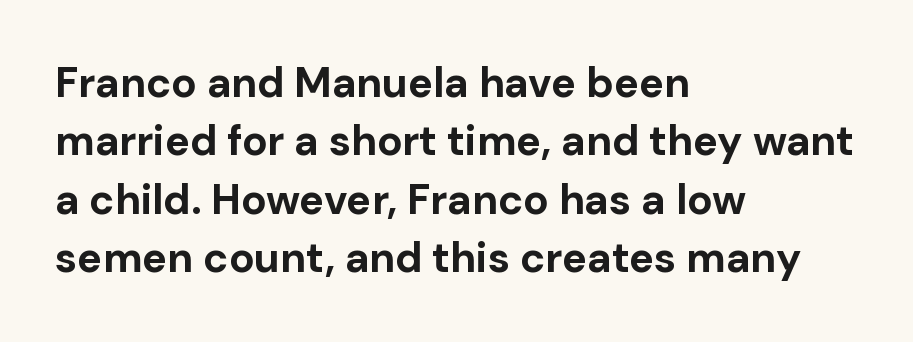
Q: Is the text bold? A: Yes.
Q: Is the text italic (slanted)? A: No, it is upright.
Q: Is the typeface a serif or a sans-serif typeface? A: Sans-serif.
Q: Is the text underlined? A: No.
Q: How is the paragraph aligned? A: Left-aligned.
Q: Is the spacing between letters normal or unusually wide? A: Normal.
Q: Is the spacing between lines tight, normal or loose? A: Normal.
Q: Width (condensed, normal, or wide)? A: Normal.
Q: Stroke contrast? A: Low.
Q: x-height? A: Medium.
Q: Monospaced? A: No.
